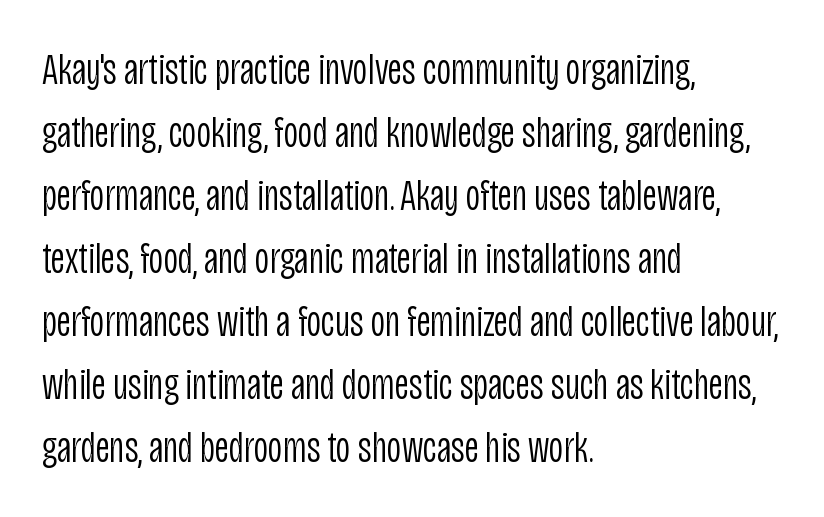
The image shows 45 px light, condensed sans-serif type, upright; set left-aligned, normal line spacing (1.4x), normal letter spacing, not underlined; low stroke contrast and a large x-height.
